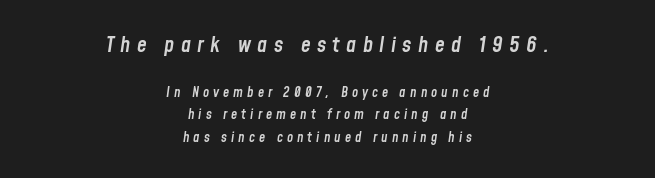
{"italic": "yes", "lean": "right", "slant_degrees": 8, "bold": "semi", "underline": "no", "align": "center", "line_spacing": "normal", "line_spacing_ratio": 1.6, "letter_spacing": "wide", "letter_spacing_em": 0.29, "larger_block": "first", "size_ratio": 1.57, "glyph_px": 22}
